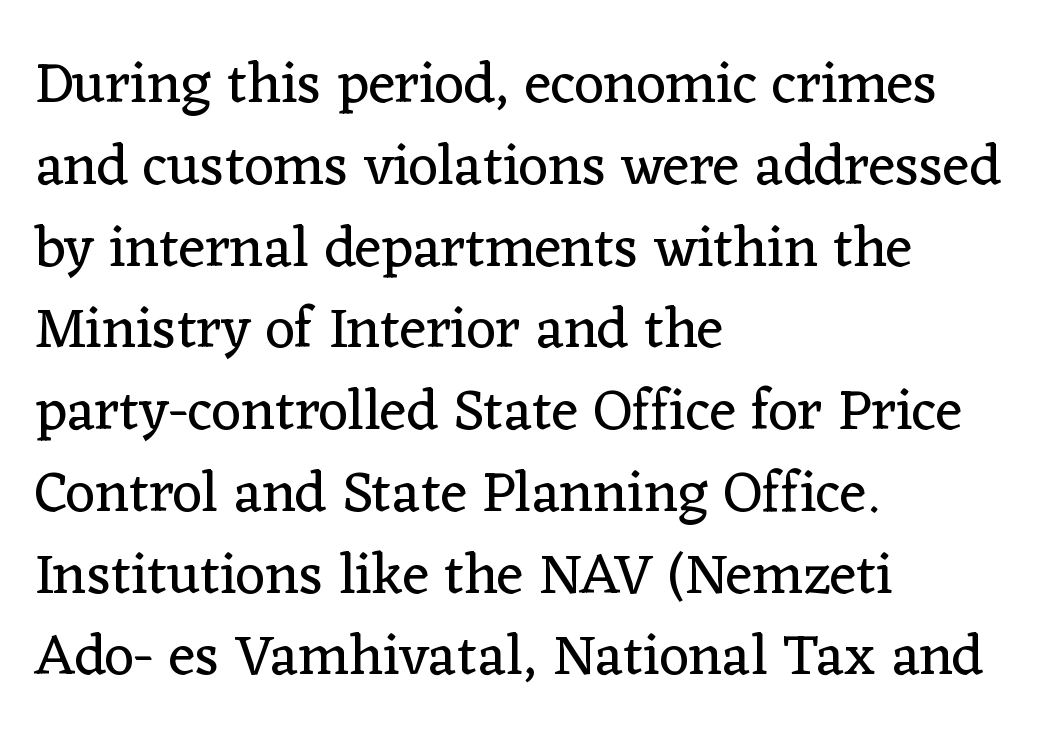
Q: Is the text bold? A: No.
Q: Is the text italic (slanted)? A: No, it is upright.
Q: Is the typeface a serif or a sans-serif typeface? A: Serif.
Q: Is the text underlined? A: No.
Q: How is the paragraph aligned? A: Left-aligned.
Q: Is the spacing between letters normal or unusually wide? A: Normal.
Q: Is the spacing between lines tight, normal or loose? A: Normal.
Q: Width (condensed, normal, or wide)? A: Normal.
Q: Stroke contrast? A: Low.
Q: x-height? A: Medium.
Q: Monospaced? A: No.
